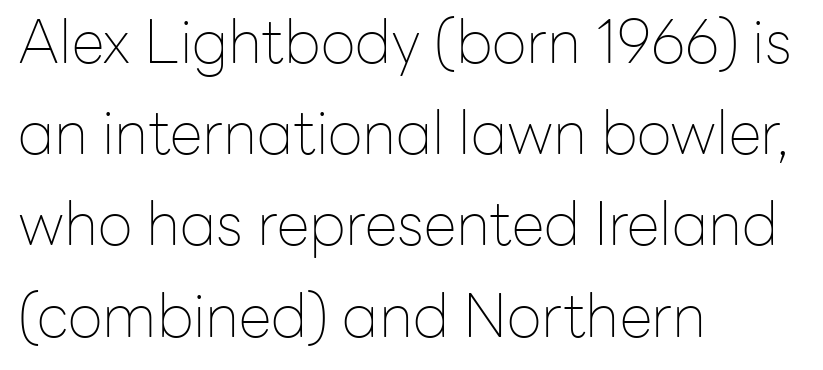
Heaviness? Minimal to ordinary, like unemphasized prose. Does the lettering tilt? It doesn't — this is upright. Type without underlining. Looks like regular typesetting: each glyph gets only the width it needs.
